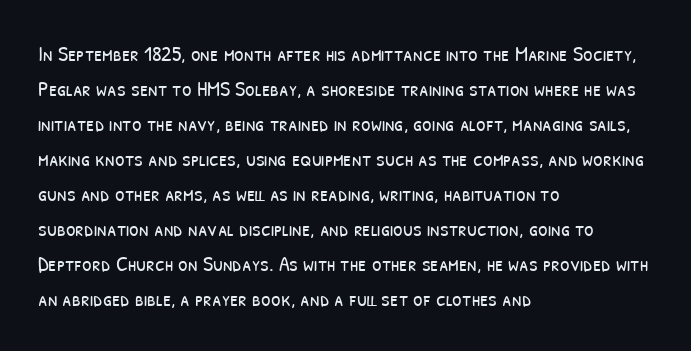
{"bold": "no", "underline": "no", "align": "left", "line_spacing": "normal", "line_spacing_ratio": 1.59, "letter_spacing": "normal", "letter_spacing_em": 0.0, "glyph_px": 22}
